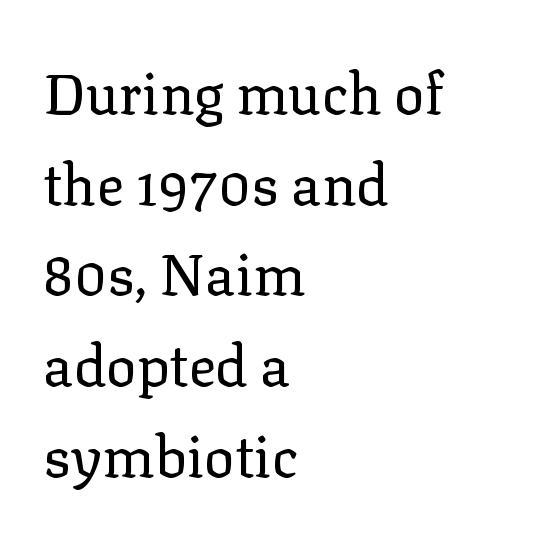
Q: Is the text bold? A: No.
Q: Is the text italic (slanted)? A: No, it is upright.
Q: Is the typeface a serif or a sans-serif typeface? A: Serif.
Q: Is the text underlined? A: No.
Q: How is the paragraph aligned? A: Left-aligned.
Q: Is the spacing between letters normal or unusually wide? A: Normal.
Q: Is the spacing between lines tight, normal or loose? A: Normal.
Q: Width (condensed, normal, or wide)? A: Normal.
Q: Stroke contrast? A: Low.
Q: x-height? A: Medium.
Q: Monospaced? A: No.
